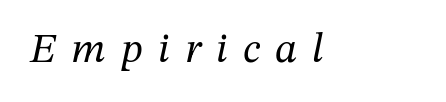
Q: Is the text bold? A: No.
Q: Is the text italic (slanted)? A: Yes, it leans right by about 12 degrees.
Q: Is the typeface a serif or a sans-serif typeface? A: Serif.
Q: Is the text underlined? A: No.
Q: Is the spacing between letters normal or unusually wide? A: Unusually wide.
Q: Width (condensed, normal, or wide)? A: Normal.
Q: Stroke contrast? A: Medium.
Q: x-height? A: Medium.
Q: Monospaced? A: No.
